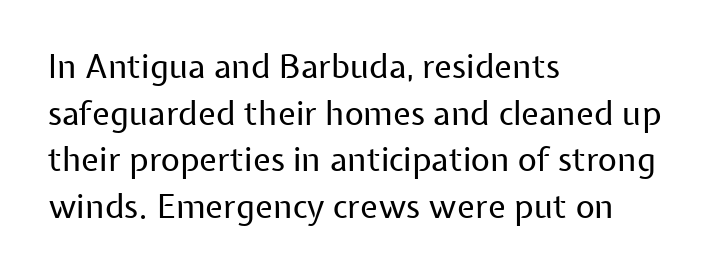
The face used here is rendered with its standard letterfit. This is not heavy type; no bold has been used. Underlining? Definitely not there. Vertically, the passage feels balanced, rows spaced as you'd expect. Think of a printed novel: that variable character pitch is what you see here. This sample uses an upright cut, with every glyph sitting square on the baseline.
